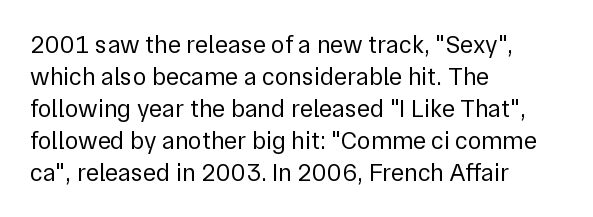
{"italic": "no", "bold": "no", "underline": "no", "align": "left", "line_spacing": "normal", "line_spacing_ratio": 1.28, "letter_spacing": "normal", "letter_spacing_em": 0.0, "glyph_px": 25}
